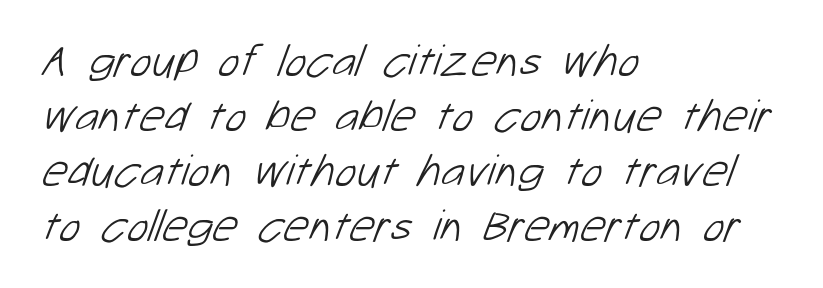
Letters rest on an invisible, unmarked baseline. A typesetter would call this proportional, since set widths differ per character. Line beginnings align vertically; line endings do not. Spacing between characters is what you'd get straight out of the box.
